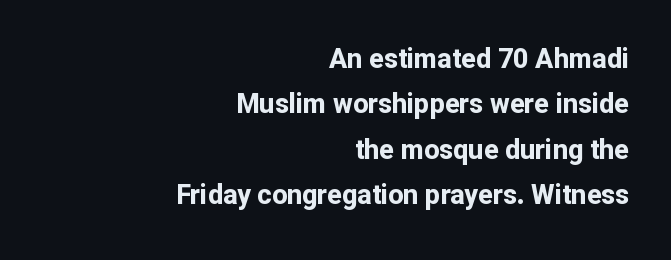
{"italic": "no", "bold": "yes", "underline": "no", "align": "right", "line_spacing": "normal", "line_spacing_ratio": 1.68, "letter_spacing": "normal", "letter_spacing_em": 0.0, "glyph_px": 27}
